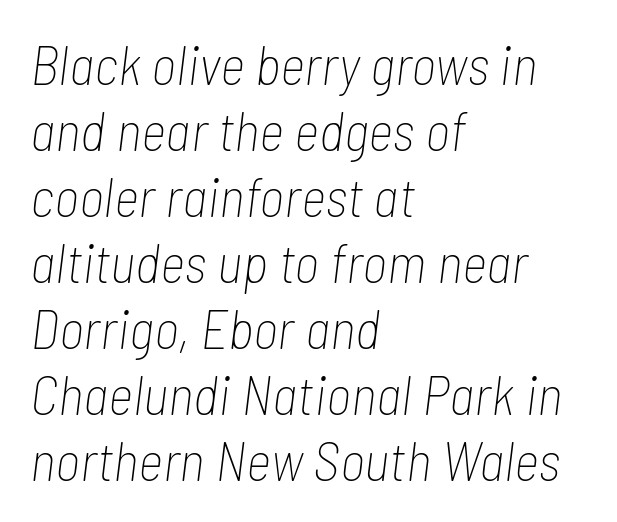
Q: Is the text bold? A: No.
Q: Is the text italic (slanted)? A: Yes, it leans right by about 7 degrees.
Q: Is the text underlined? A: No.
Q: How is the paragraph aligned? A: Left-aligned.
Q: Is the spacing between letters normal or unusually wide? A: Normal.
Q: Width (condensed, normal, or wide)? A: Condensed.
Q: Stroke contrast? A: Low.
Q: x-height? A: Medium.
Q: Monospaced? A: No.
